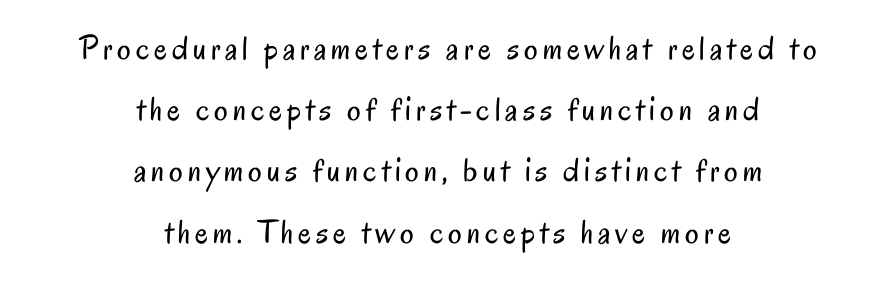
Q: Is the text bold? A: No.
Q: Is the text italic (slanted)? A: No, it is upright.
Q: Is the typeface a serif or a sans-serif typeface? A: Sans-serif.
Q: Is the text underlined? A: No.
Q: How is the paragraph aligned? A: Centered.
Q: Width (condensed, normal, or wide)? A: Condensed.
Q: Stroke contrast? A: Low.
Q: x-height? A: Small.
Q: Monospaced? A: No.
